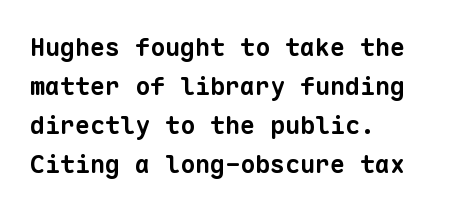
{"bold": "yes", "underline": "no", "align": "left", "line_spacing": "normal", "line_spacing_ratio": 1.56, "letter_spacing": "normal", "letter_spacing_em": 0.0, "glyph_px": 25}
